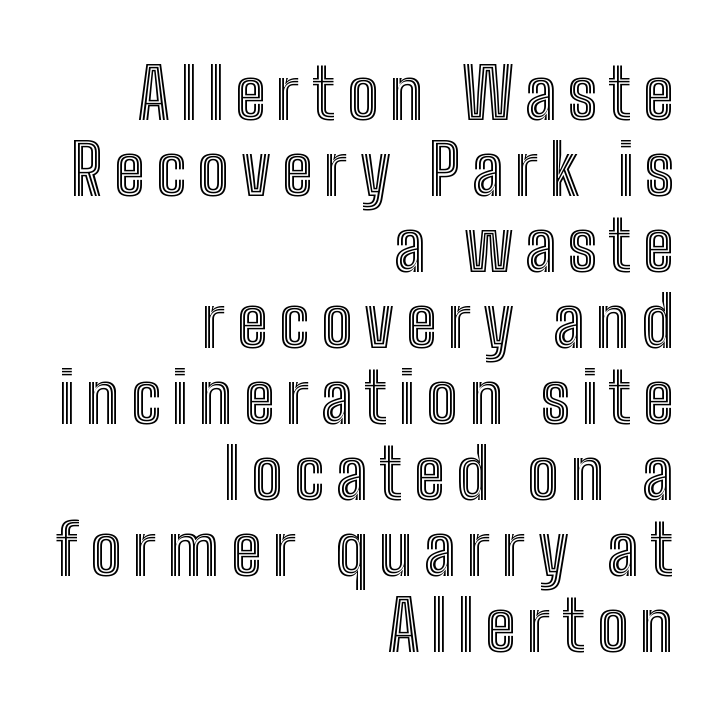
The image shows 71 px condensed type, upright; set right-aligned, tight line spacing (1.07x), not underlined; a medium x-height.
